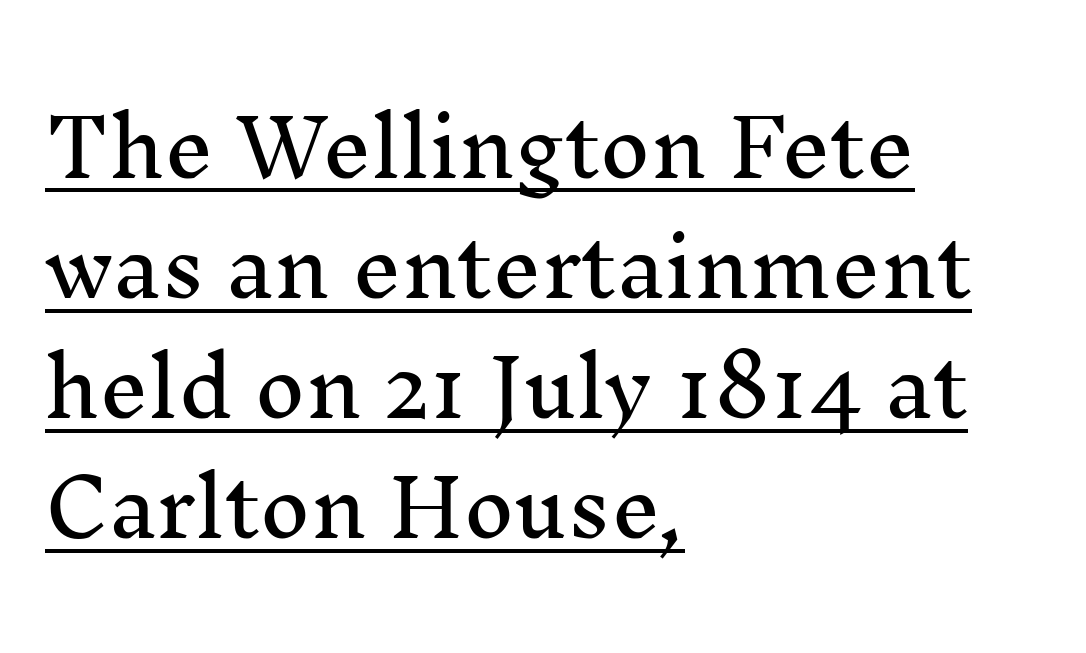
{"serif": "yes", "italic": "no", "width": "normal", "stroke_contrast": "medium", "x_height": "medium", "monospaced": "no", "underline": "yes", "align": "left", "line_spacing": "normal", "line_spacing_ratio": 1.54, "letter_spacing": "normal", "letter_spacing_em": 0.0, "glyph_px": 78}
